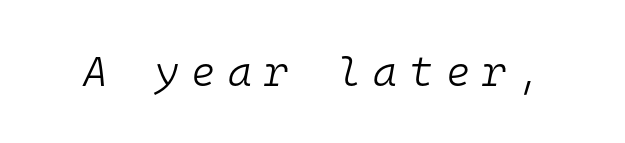
Q: Is the text bold? A: No.
Q: Is the text italic (slanted)? A: Yes, it leans right by about 10 degrees.
Q: Is the text underlined? A: No.
Q: Is the spacing between letters normal or unusually wide? A: Unusually wide.
Q: Width (condensed, normal, or wide)? A: Normal.
Q: Stroke contrast? A: Low.
Q: x-height? A: Medium.
Q: Monospaced? A: Yes.
